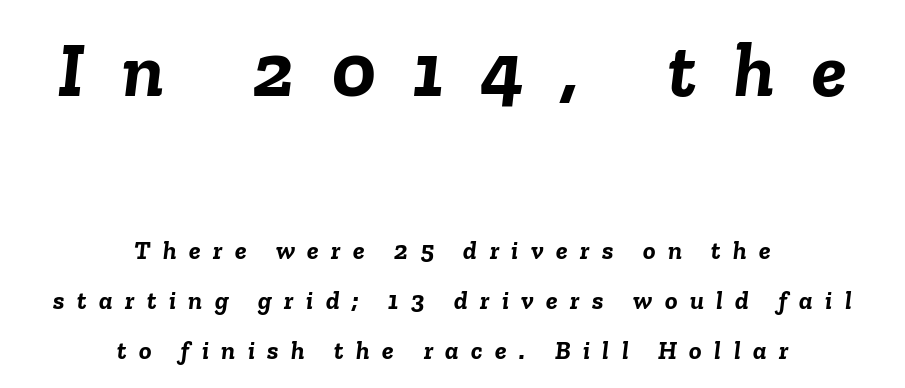
Q: Is the text bold? A: Yes.
Q: Is the text italic (slanted)? A: Yes, it leans right by about 6 degrees.
Q: Is the text underlined? A: No.
Q: How is the paragraph aligned? A: Centered.
Q: Is the spacing between letters normal or unusually wide? A: Unusually wide.
Q: Is the spacing between lines tight, normal or loose? A: Loose.
Q: Which block of text is set in a larger size, the first (top) or the second (bottom)? A: The first (top) one.
Q: Width (condensed, normal, or wide)? A: Normal.
Q: Stroke contrast? A: Low.
Q: x-height? A: Medium.
Q: Monospaced? A: No.
